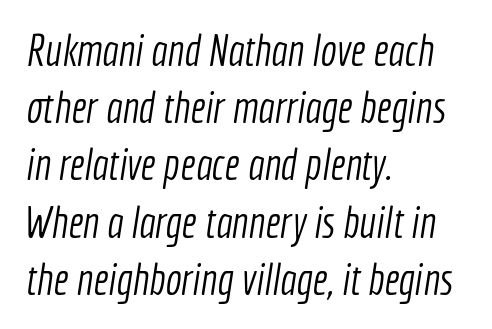
{"serif": "no", "bold": "no", "weight": "light", "width": "condensed", "x_height": "medium", "monospaced": "no", "underline": "no", "align": "left", "line_spacing": "normal", "line_spacing_ratio": 1.33, "letter_spacing": "normal", "letter_spacing_em": 0.0, "glyph_px": 43}
